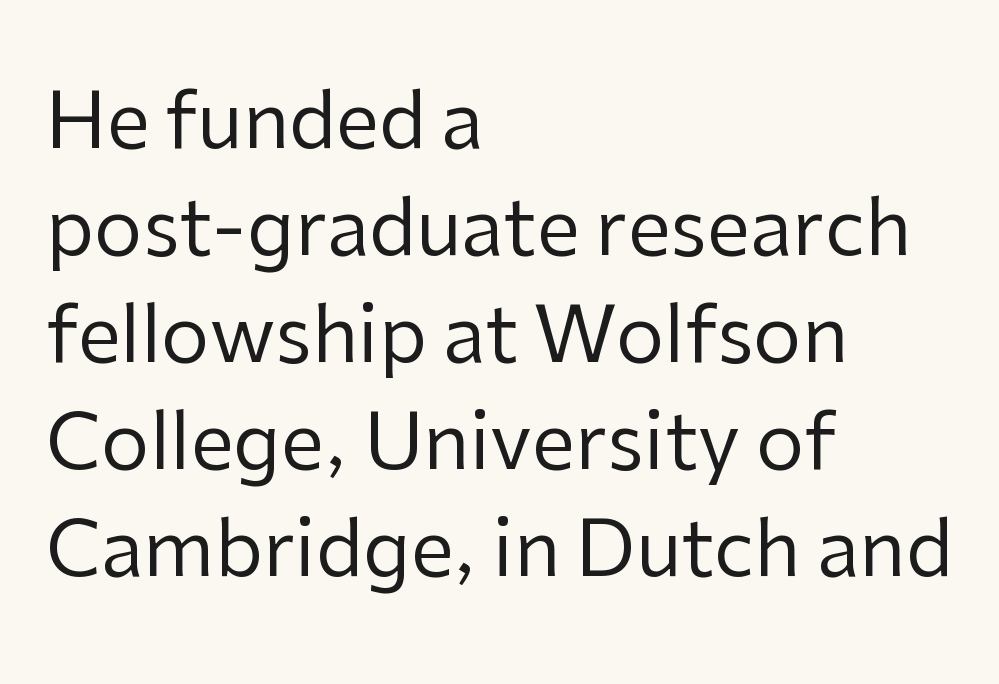
You could not count columns in this text — the font is proportionally spaced. Weight: in the light-to-regular range. This sample is left-justified, so line endings fall wherever the words run out. The words here are not underlined. When letters stand straight like this, we call the style roman or upright. Tracking value appears to be zero — textbook default spacing.
